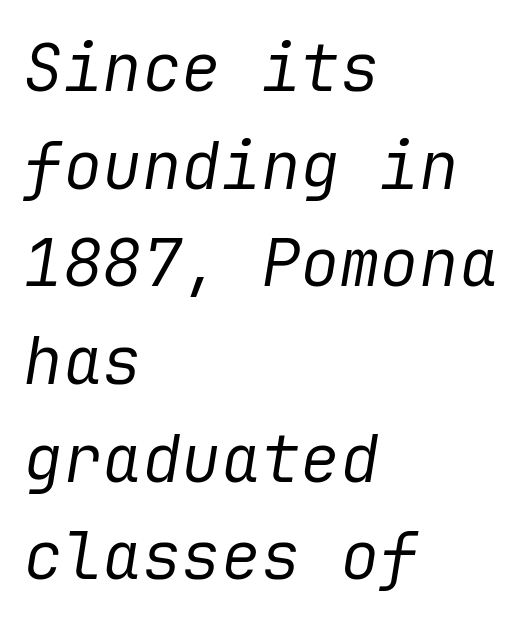
The gap between lines stays unmarked. The compositor pushed each line to the left boundary. No extra tracking has been applied to these lines. Bold? No — there's no thickening of the strokes. Yep, that's italic — everything's leaning. If you measured baseline to baseline, you'd find a middling distance.
